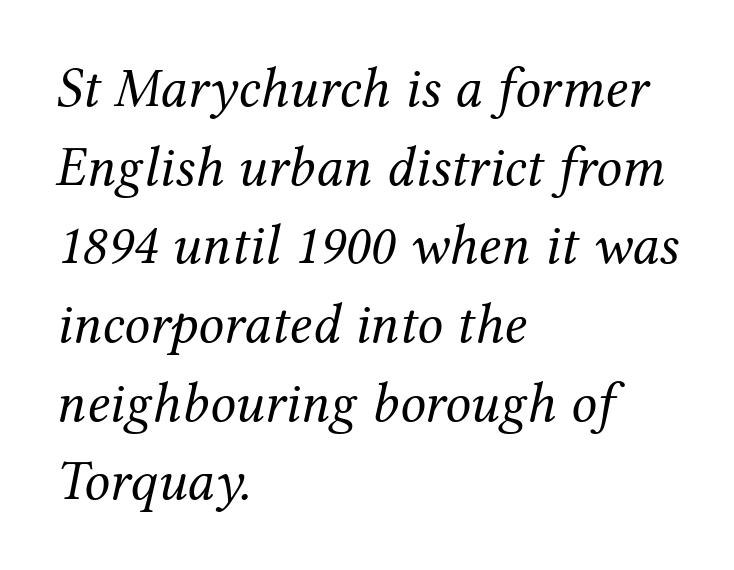
The image shows 57 px regular-weight serif type, italic (leaning right); set left-aligned, normal line spacing (1.38x), normal letter spacing, not underlined; medium stroke contrast and a medium x-height.
